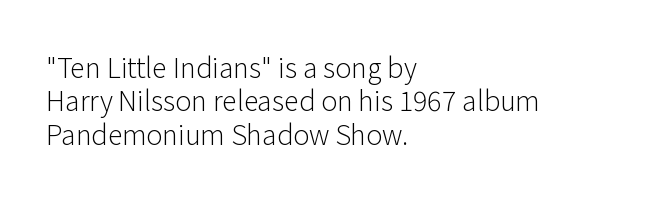
{"italic": "no", "bold": "no", "underline": "no", "align": "left", "line_spacing_ratio": 1.24, "letter_spacing": "normal", "letter_spacing_em": 0.0, "glyph_px": 27}
